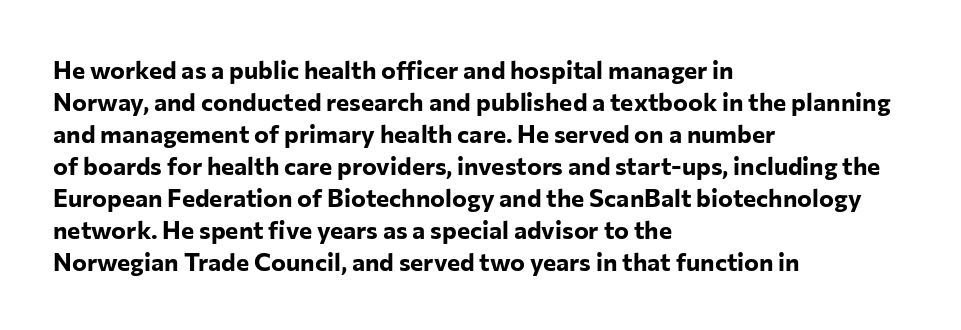
The image shows 25 px bold type, upright; set left-aligned, normal line spacing (1.28x), normal letter spacing, not underlined.
